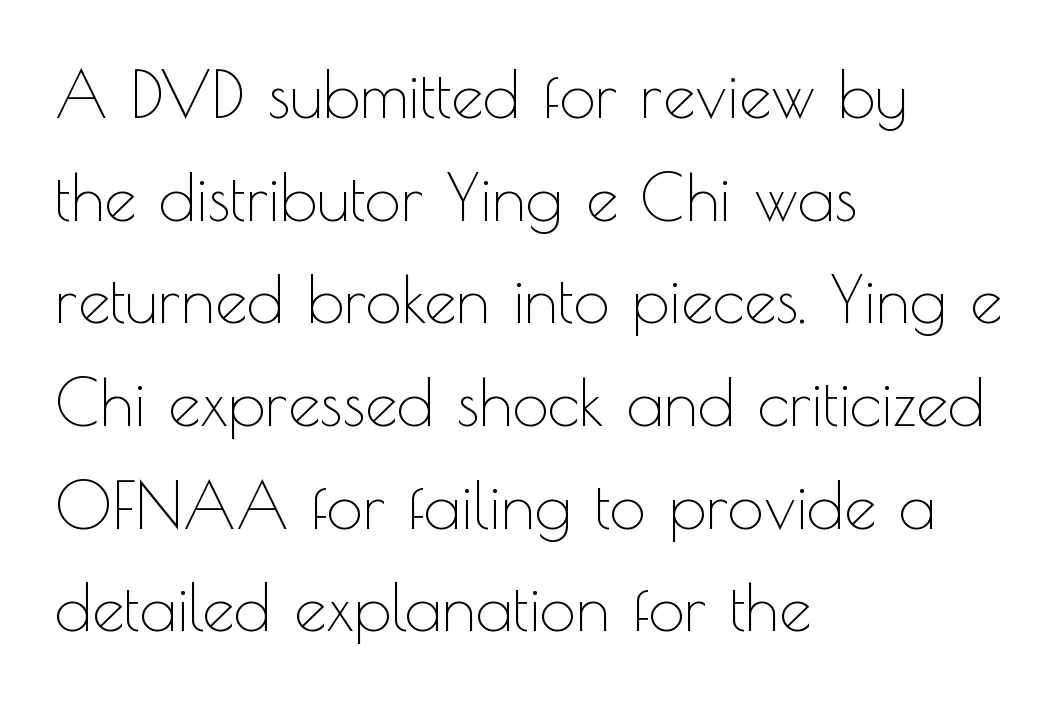
Q: Is the text bold? A: No.
Q: Is the text italic (slanted)? A: No, it is upright.
Q: Is the typeface a serif or a sans-serif typeface? A: Sans-serif.
Q: Is the text underlined? A: No.
Q: How is the paragraph aligned? A: Left-aligned.
Q: Is the spacing between letters normal or unusually wide? A: Normal.
Q: Is the spacing between lines tight, normal or loose? A: Normal.
Q: Width (condensed, normal, or wide)? A: Normal.
Q: x-height? A: Small.
Q: Monospaced? A: No.
